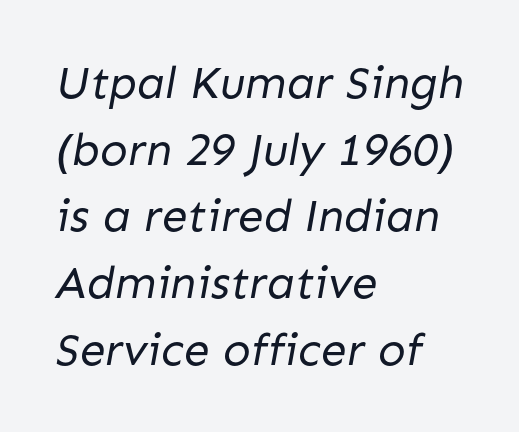
The image shows 46 px regular-weight sans-serif type; set left-aligned, normal line spacing (1.45x), normal letter spacing, not underlined; low stroke contrast and a medium x-height.
